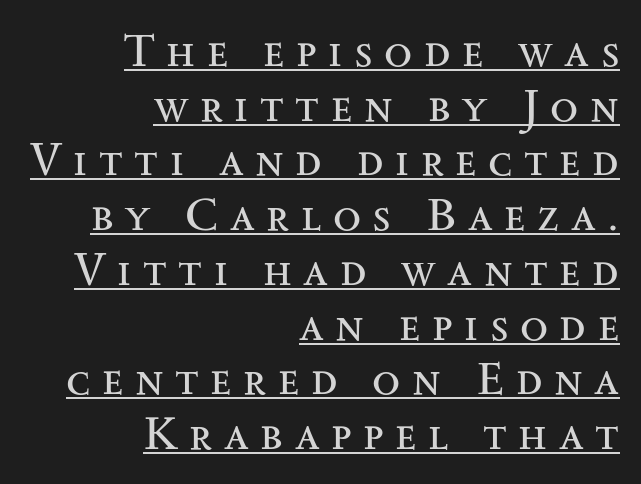
The image shows 46 px regular-weight, wide serif type, upright; set right-aligned, line spacing 1.19x, unusually wide letter spacing (+0.25 em), underlined; medium stroke contrast and a small x-height.
